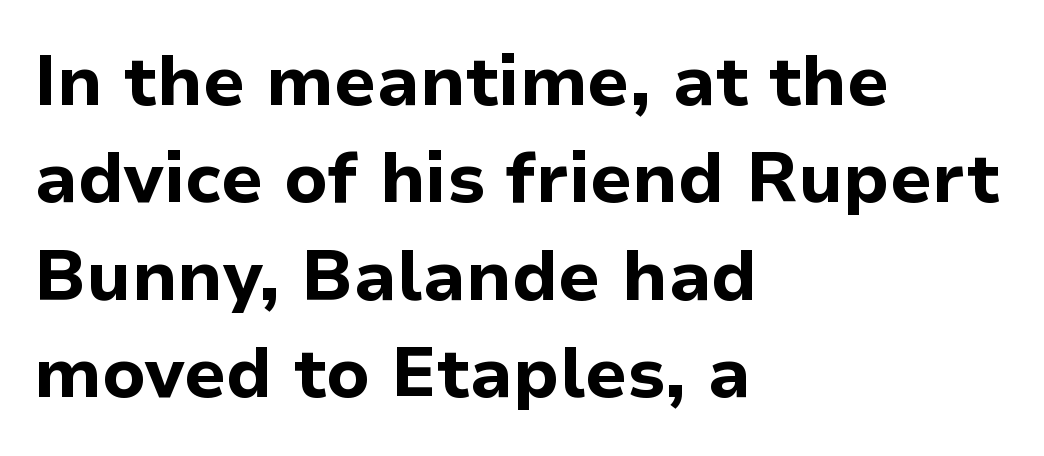
The image shows 70 px bold sans-serif type, upright; set left-aligned, normal line spacing (1.39x), normal letter spacing, not underlined; low stroke contrast and a medium x-height.
